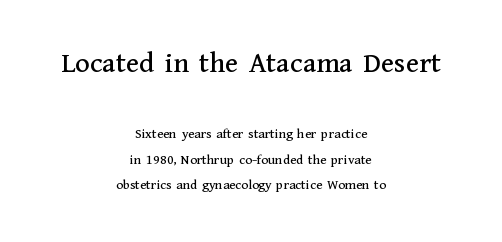
Beneath every word, the page is bare. Tall strokes in this sample are plumb rather than angled. The typesetter chose a symmetrical, centered arrangement here. Varying glyph widths throughout — classic text-font behaviour. The letters carry serifs — small finishing strokes at the ends of their stems.
